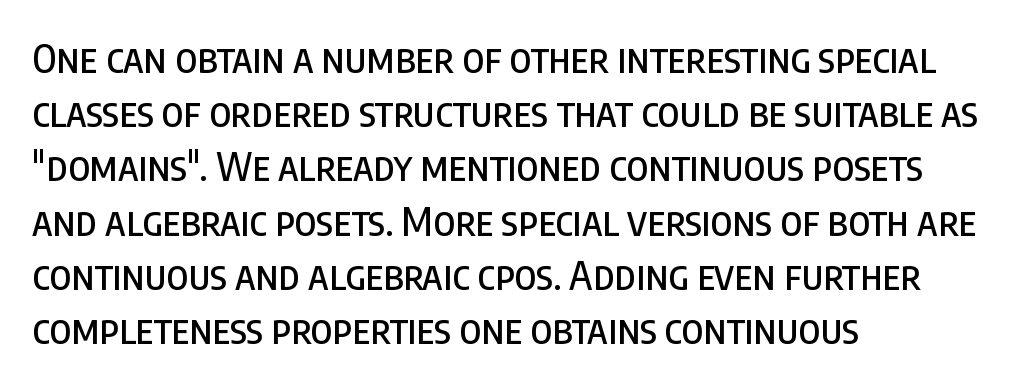
The image shows 39 px condensed sans-serif type, upright; set left-aligned, normal line spacing (1.39x), normal letter spacing, not underlined; low stroke contrast and a large x-height.
